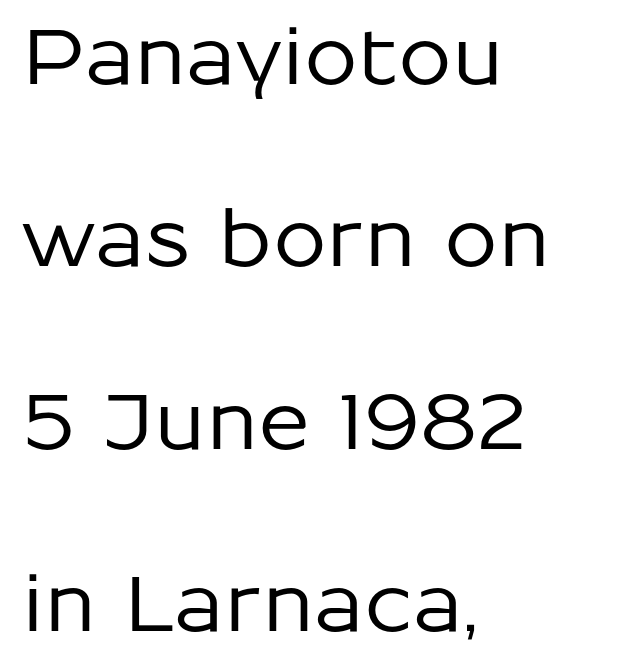
{"serif": "no", "italic": "no", "width": "normal", "stroke_contrast": "low", "x_height": "medium", "monospaced": "no", "underline": "no", "align": "left", "line_spacing": "loose", "line_spacing_ratio": 2.37, "letter_spacing": "normal", "letter_spacing_em": 0.0, "glyph_px": 77}
